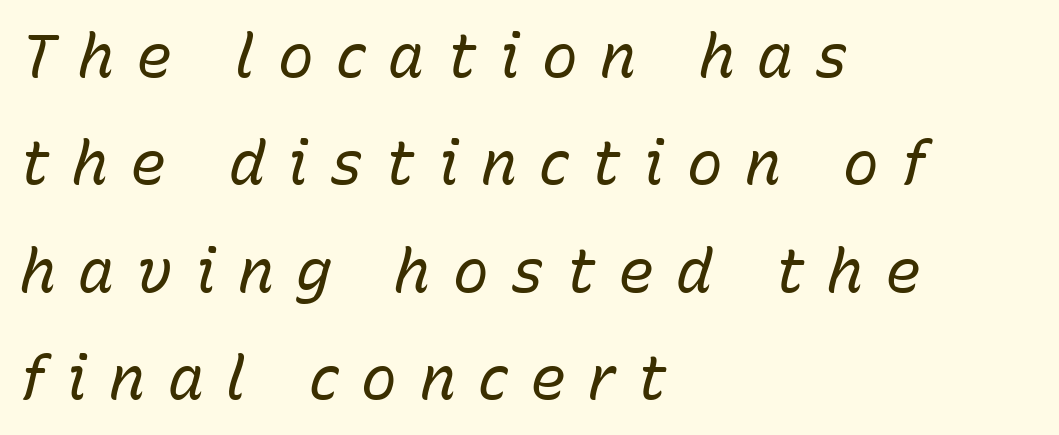
Q: Is the text bold? A: No.
Q: Is the text italic (slanted)? A: Yes, it leans right by about 15 degrees.
Q: Is the text underlined? A: No.
Q: How is the paragraph aligned? A: Left-aligned.
Q: Is the spacing between letters normal or unusually wide? A: Unusually wide.
Q: Width (condensed, normal, or wide)? A: Normal.
Q: Stroke contrast? A: Low.
Q: x-height? A: Medium.
Q: Monospaced? A: No.
